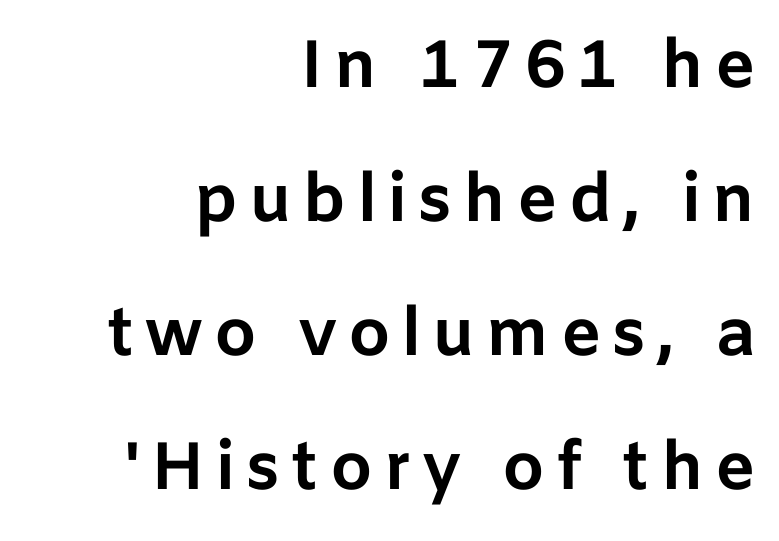
Q: Is the text bold? A: Yes.
Q: Is the text italic (slanted)? A: No, it is upright.
Q: Is the typeface a serif or a sans-serif typeface? A: Sans-serif.
Q: Is the text underlined? A: No.
Q: How is the paragraph aligned? A: Right-aligned.
Q: Is the spacing between lines tight, normal or loose? A: Loose.
Q: Width (condensed, normal, or wide)? A: Normal.
Q: Stroke contrast? A: Low.
Q: x-height? A: Medium.
Q: Monospaced? A: No.
